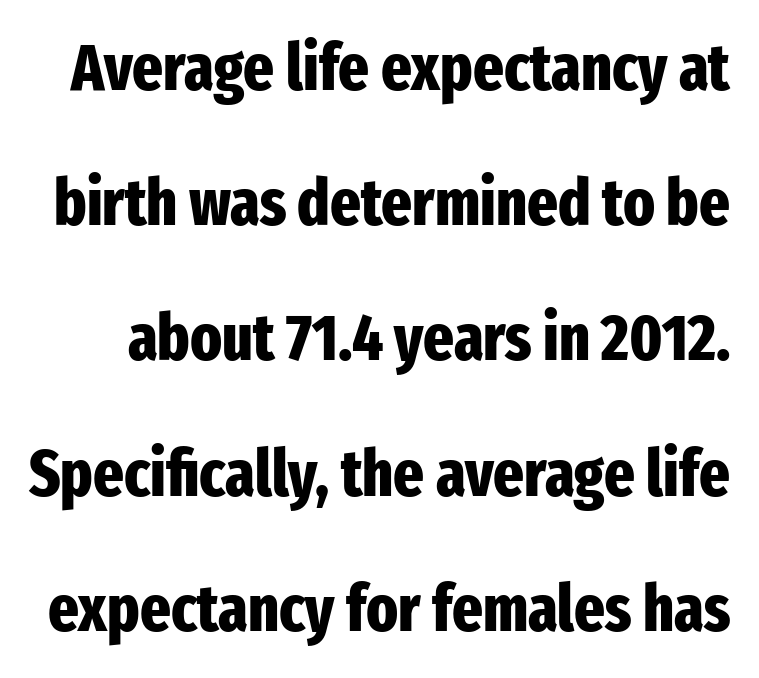
Q: Is the text bold? A: Yes.
Q: Is the text italic (slanted)? A: No, it is upright.
Q: Is the typeface a serif or a sans-serif typeface? A: Sans-serif.
Q: Is the text underlined? A: No.
Q: Is the spacing between letters normal or unusually wide? A: Normal.
Q: Is the spacing between lines tight, normal or loose? A: Loose.
Q: Width (condensed, normal, or wide)? A: Condensed.
Q: Stroke contrast? A: Low.
Q: x-height? A: Medium.
Q: Monospaced? A: No.
